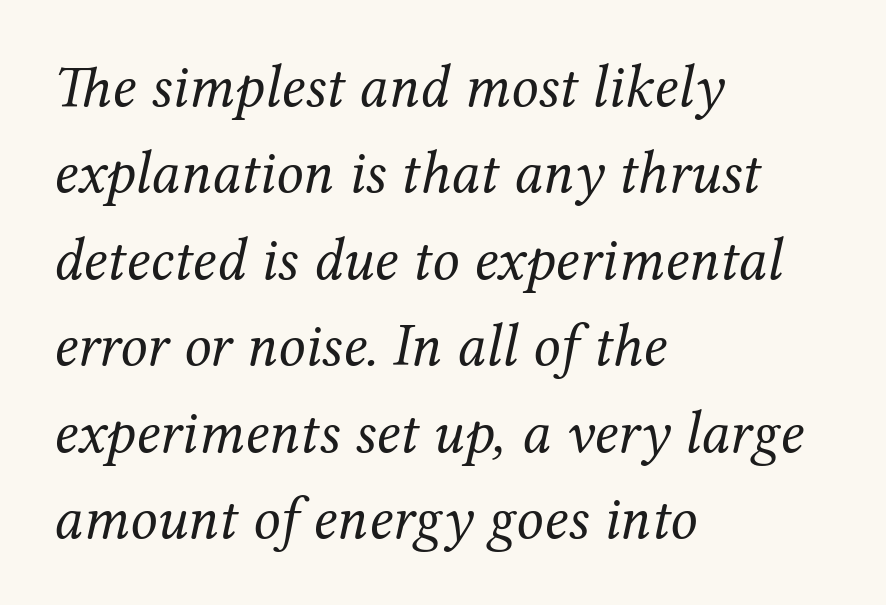
The image shows 60 px regular-weight serif type, italic (leaning right); set left-aligned, normal line spacing (1.44x), normal letter spacing, not underlined; medium stroke contrast and a medium x-height.
